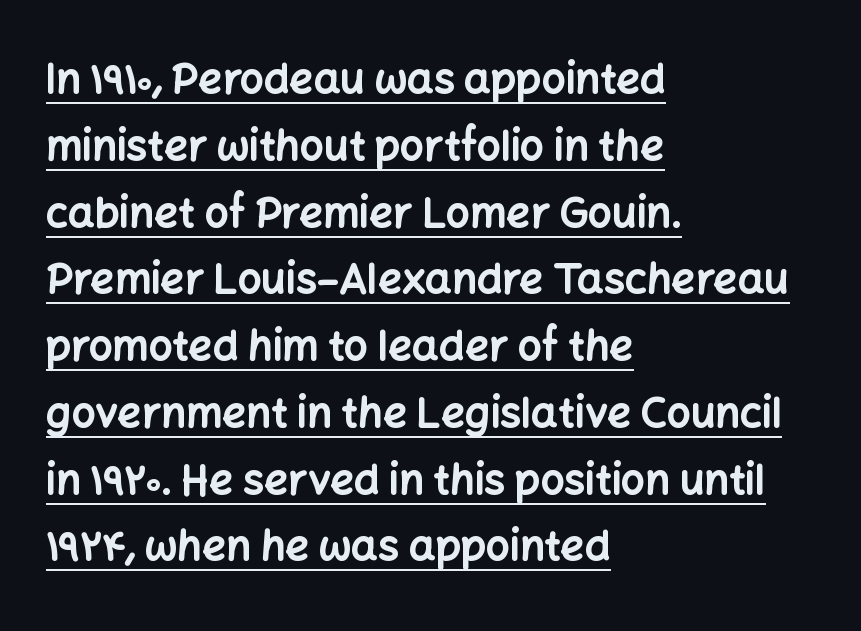
The image shows 42 px bold sans-serif type, upright; set left-aligned, normal line spacing (1.59x), normal letter spacing, underlined; low stroke contrast and a medium x-height.
